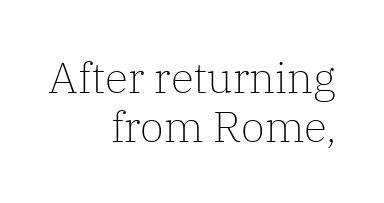
Q: Is the text bold? A: No.
Q: Is the text italic (slanted)? A: No, it is upright.
Q: Is the typeface a serif or a sans-serif typeface? A: Serif.
Q: Is the text underlined? A: No.
Q: How is the paragraph aligned? A: Right-aligned.
Q: Is the spacing between letters normal or unusually wide? A: Normal.
Q: Is the spacing between lines tight, normal or loose? A: Tight.
Q: Width (condensed, normal, or wide)? A: Normal.
Q: Stroke contrast? A: Low.
Q: x-height? A: Medium.
Q: Monospaced? A: No.
